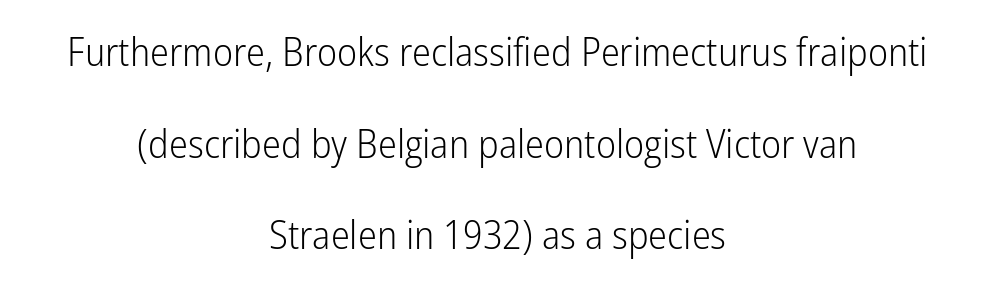
{"serif": "no", "italic": "no", "bold": "no", "weight": "light", "width": "condensed", "stroke_contrast": "low", "x_height": "medium", "monospaced": "no", "underline": "no", "align": "center", "line_spacing": "loose", "line_spacing_ratio": 2.29, "letter_spacing": "normal", "letter_spacing_em": 0.0, "glyph_px": 40}
